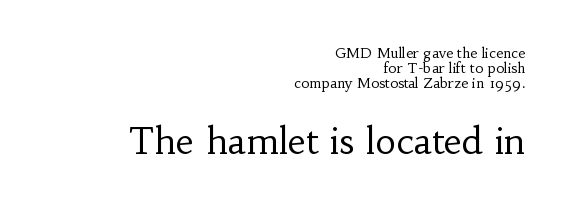
The image shows 36 px regular-weight serif type, upright; set right-aligned, tight line spacing (1.08x), normal letter spacing, not underlined; the second (bottom) block is 2.57x larger; low stroke contrast and a small x-height.
